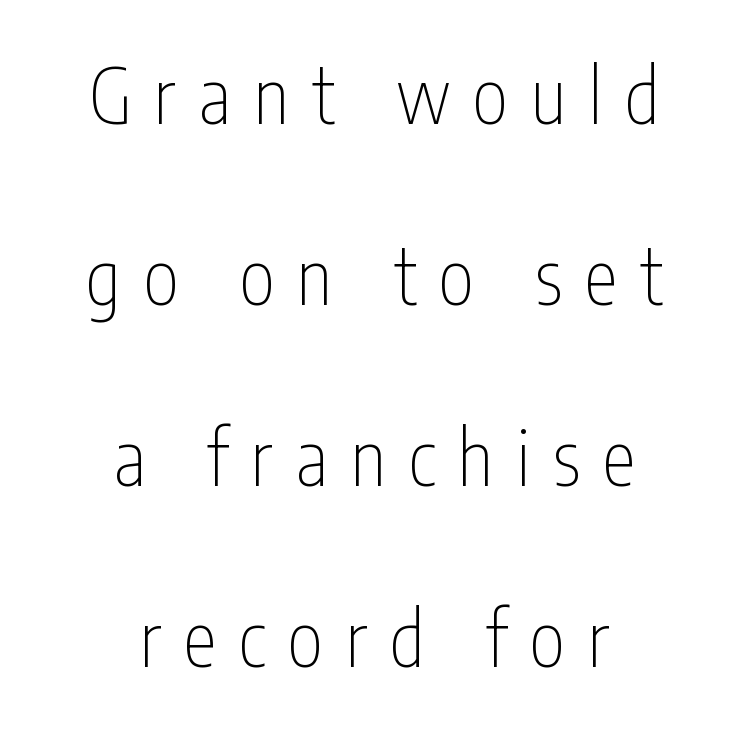
{"serif": "no", "italic": "no", "bold": "no", "weight": "thin", "width": "condensed", "stroke_contrast": "low", "x_height": "medium", "monospaced": "no", "underline": "no", "align": "center", "line_spacing": "loose", "line_spacing_ratio": 2.38, "letter_spacing": "wide", "letter_spacing_em": 0.3, "glyph_px": 76}
